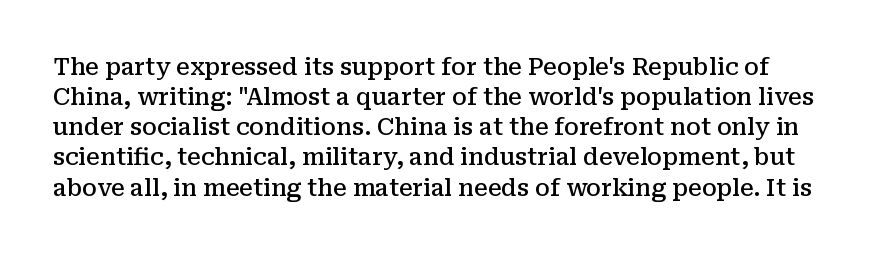
{"italic": "no", "bold": "semi", "underline": "no", "line_spacing": "normal", "line_spacing_ratio": 1.31, "letter_spacing": "normal", "letter_spacing_em": 0.0, "glyph_px": 23}
